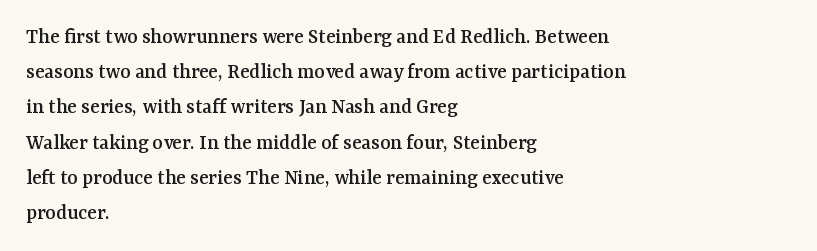
The face used here is rendered with its standard letterfit. A bare baseline throughout the passage. The compositor pushed each line to the left boundary. Regarding leading, the lines here are spaced in the standard way.
